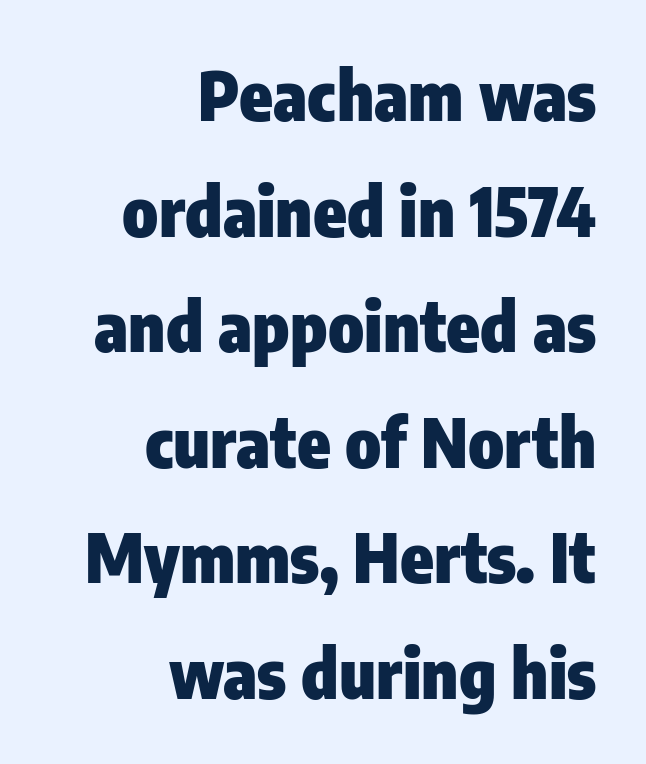
The image shows 68 px heavy, condensed sans-serif type, upright; set right-aligned, normal line spacing (1.7x), normal letter spacing, not underlined; low stroke contrast and a medium x-height.
